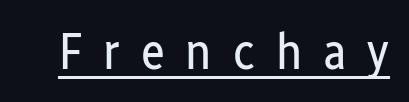
{"serif": "no", "italic": "no", "bold": "no", "weight": "regular", "width": "condensed", "stroke_contrast": "low", "x_height": "medium", "monospaced": "no", "underline": "yes", "letter_spacing": "wide", "letter_spacing_em": 0.41, "glyph_px": 51}
